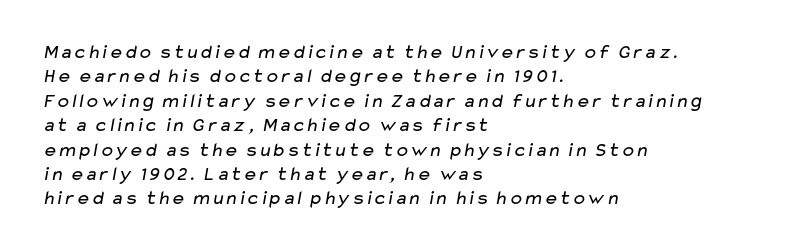
{"bold": "no", "underline": "no", "align": "left", "line_spacing_ratio": 1.22, "letter_spacing": "normal", "letter_spacing_em": 0.0, "glyph_px": 20}
